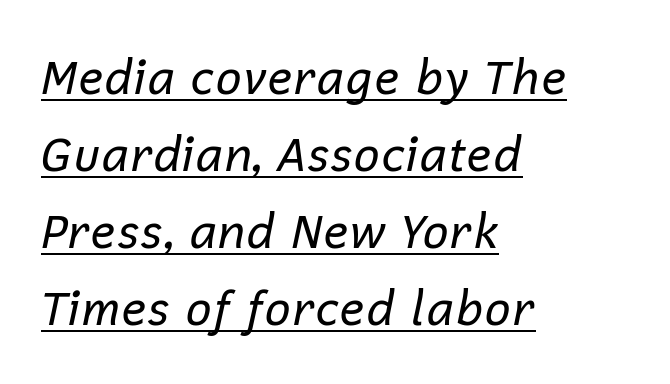
The image shows 47 px regular-weight type, italic (leaning right); set left-aligned, normal line spacing (1.64x), normal letter spacing, underlined; low stroke contrast and a medium x-height.
